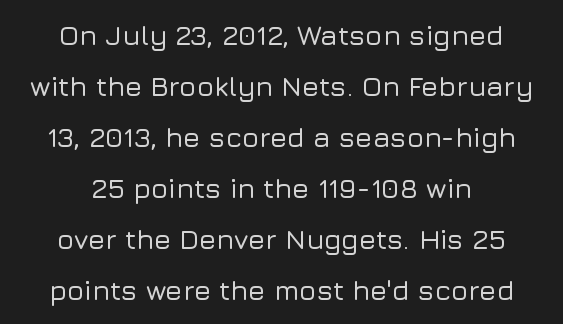
{"serif": "no", "italic": "no", "width": "normal", "stroke_contrast": "low", "x_height": "medium", "monospaced": "no", "underline": "no", "align": "center", "line_spacing_ratio": 1.82, "letter_spacing": "normal", "letter_spacing_em": 0.0, "glyph_px": 28}
